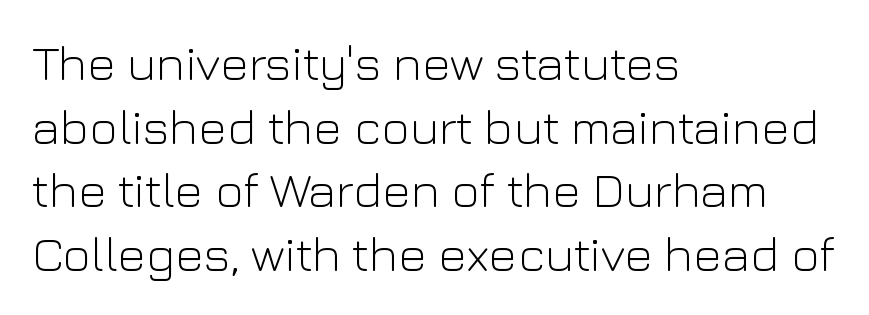
Q: Is the text bold? A: No.
Q: Is the text italic (slanted)? A: No, it is upright.
Q: Is the typeface a serif or a sans-serif typeface? A: Sans-serif.
Q: Is the text underlined? A: No.
Q: How is the paragraph aligned? A: Left-aligned.
Q: Is the spacing between letters normal or unusually wide? A: Normal.
Q: Is the spacing between lines tight, normal or loose? A: Normal.
Q: Width (condensed, normal, or wide)? A: Normal.
Q: Stroke contrast? A: Low.
Q: x-height? A: Medium.
Q: Monospaced? A: No.
